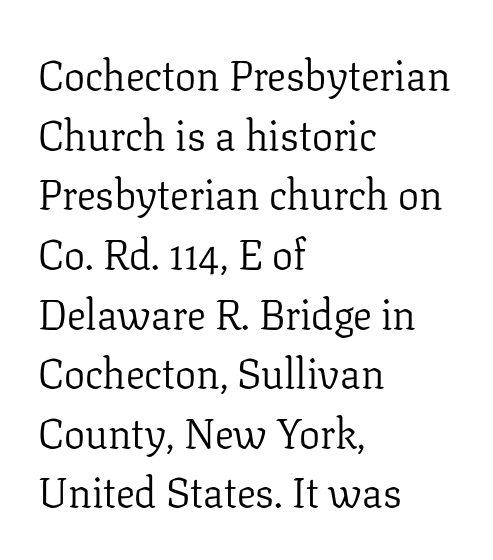
Q: Is the text bold? A: No.
Q: Is the text italic (slanted)? A: No, it is upright.
Q: Is the typeface a serif or a sans-serif typeface? A: Serif.
Q: Is the text underlined? A: No.
Q: How is the paragraph aligned? A: Left-aligned.
Q: Is the spacing between letters normal or unusually wide? A: Normal.
Q: Is the spacing between lines tight, normal or loose? A: Normal.
Q: Width (condensed, normal, or wide)? A: Normal.
Q: Stroke contrast? A: Low.
Q: x-height? A: Medium.
Q: Monospaced? A: No.
